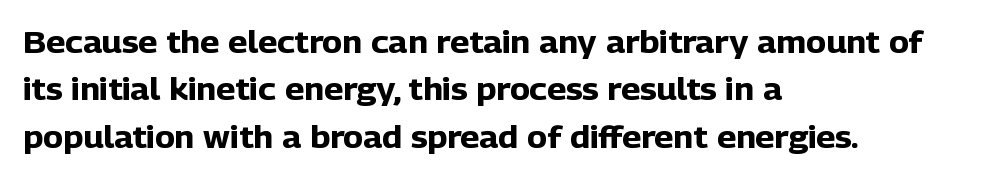
The image shows 30 px heavy sans-serif type, upright; set left-aligned, normal line spacing (1.58x), normal letter spacing, not underlined; low stroke contrast and a medium x-height.
